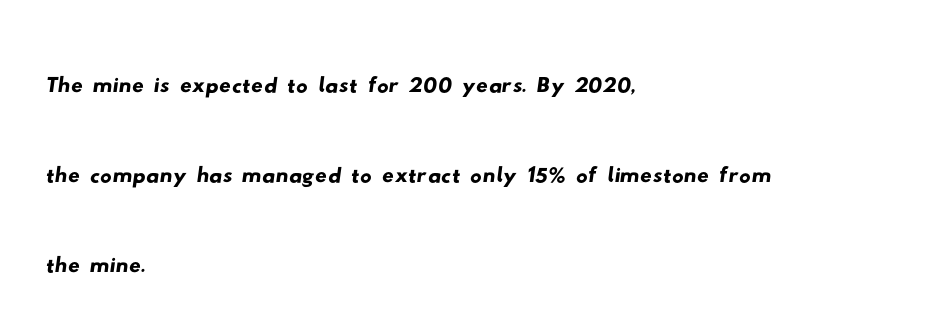
The image shows 58 px wide sans-serif type; set left-aligned, normal line spacing (1.55x), normal letter spacing, not underlined; low stroke contrast and a small x-height.
